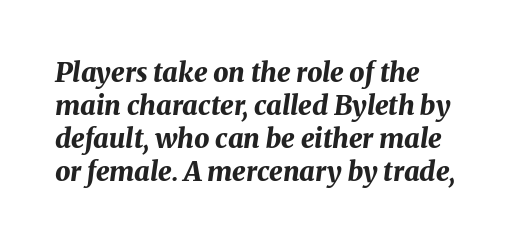
Short note: letters normally spaced. Only glyphs here, with clear space below each row. Compared with an ordinary text face, these strokes are far heavier — a full bold. You can tell it's italic because the verticals aren't actually vertical.
